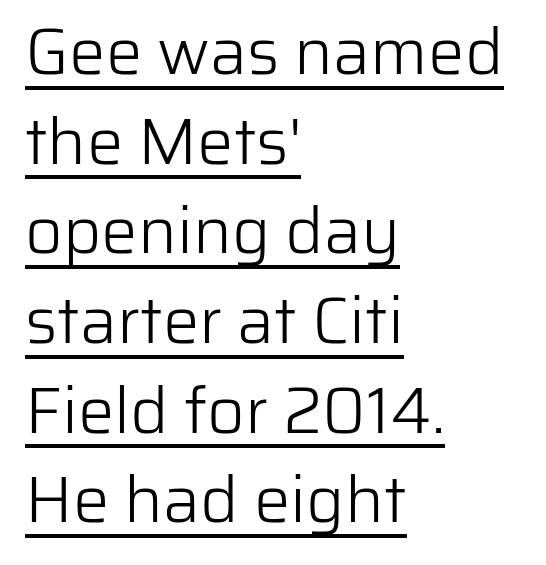
The image shows 65 px light sans-serif type, upright; set left-aligned, normal line spacing (1.38x), normal letter spacing, underlined; low stroke contrast and a medium x-height.
